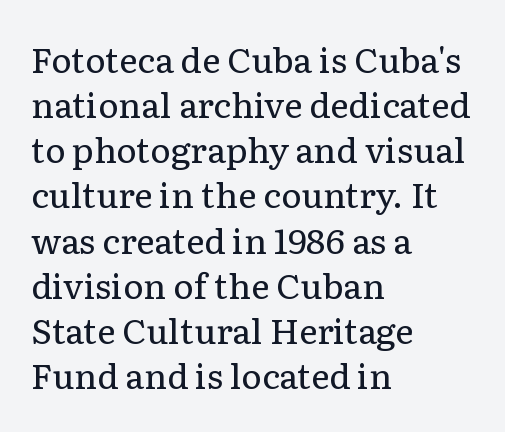
Q: Is the text bold? A: No.
Q: Is the text italic (slanted)? A: No, it is upright.
Q: Is the typeface a serif or a sans-serif typeface? A: Serif.
Q: Is the text underlined? A: No.
Q: How is the paragraph aligned? A: Left-aligned.
Q: Is the spacing between letters normal or unusually wide? A: Normal.
Q: Is the spacing between lines tight, normal or loose? A: Normal.
Q: Width (condensed, normal, or wide)? A: Normal.
Q: Stroke contrast? A: Low.
Q: x-height? A: Medium.
Q: Monospaced? A: No.
